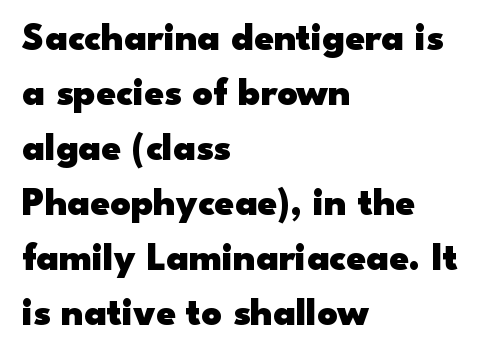
Q: Is the text bold? A: Yes.
Q: Is the text italic (slanted)? A: No, it is upright.
Q: Is the typeface a serif or a sans-serif typeface? A: Sans-serif.
Q: Is the text underlined? A: No.
Q: How is the paragraph aligned? A: Left-aligned.
Q: Is the spacing between letters normal or unusually wide? A: Normal.
Q: Is the spacing between lines tight, normal or loose? A: Normal.
Q: Width (condensed, normal, or wide)? A: Wide.
Q: Stroke contrast? A: Low.
Q: x-height? A: Small.
Q: Monospaced? A: No.
